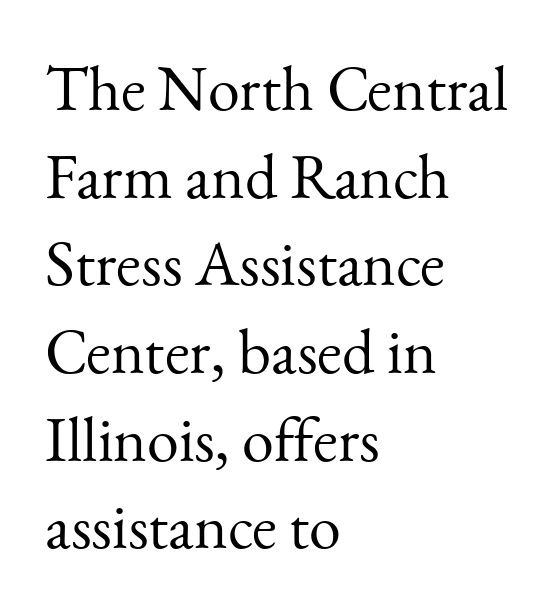
The image shows 64 px light serif type, upright; set left-aligned, normal line spacing (1.37x), normal letter spacing, not underlined; medium stroke contrast and a small x-height.
